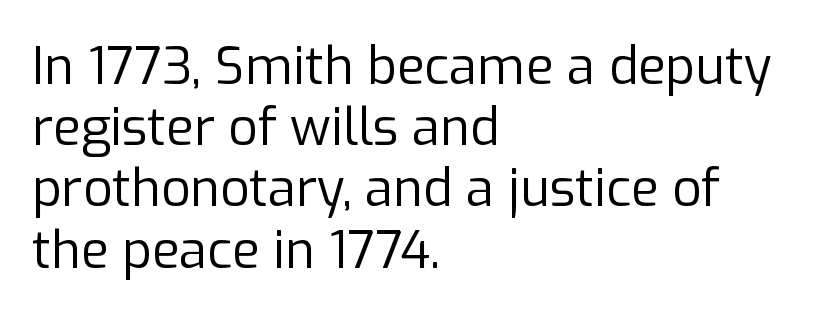
Q: Is the text bold? A: No.
Q: Is the text italic (slanted)? A: No, it is upright.
Q: Is the typeface a serif or a sans-serif typeface? A: Sans-serif.
Q: Is the text underlined? A: No.
Q: How is the paragraph aligned? A: Left-aligned.
Q: Is the spacing between letters normal or unusually wide? A: Normal.
Q: Width (condensed, normal, or wide)? A: Normal.
Q: Stroke contrast? A: Low.
Q: x-height? A: Medium.
Q: Monospaced? A: No.
